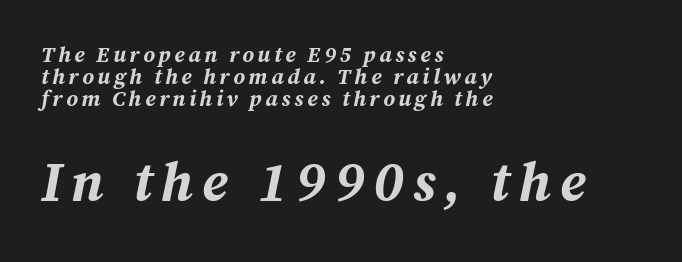
A typesetter would call this proportional, since set widths differ per character. Descender tails drop into unmarked territory. The font is running at its bold setting. The lettering tilts uniformly, giving the passage an italic look.
